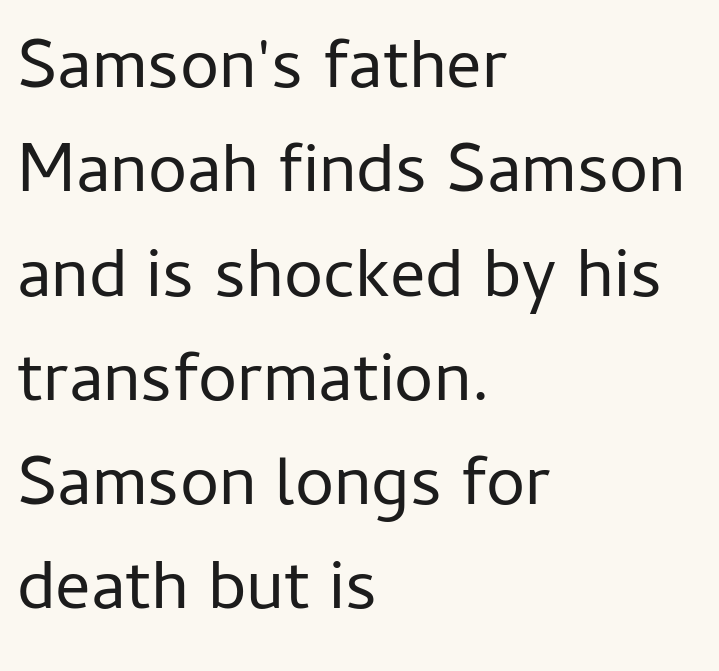
The image shows 70 px regular-weight sans-serif type, upright; set left-aligned, normal line spacing (1.49x), normal letter spacing, not underlined; low stroke contrast and a medium x-height.
